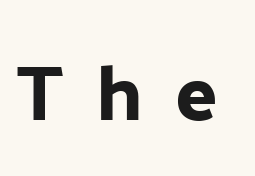
{"serif": "no", "italic": "no", "width": "normal", "stroke_contrast": "low", "x_height": "medium", "monospaced": "no", "underline": "no", "letter_spacing": "wide", "letter_spacing_em": 0.42, "glyph_px": 78}
